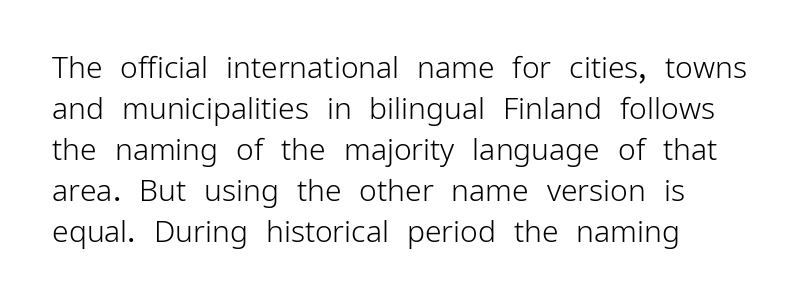
Q: Is the text bold? A: No.
Q: Is the text italic (slanted)? A: No, it is upright.
Q: Is the typeface a serif or a sans-serif typeface? A: Sans-serif.
Q: Is the text underlined? A: No.
Q: Is the spacing between letters normal or unusually wide? A: Normal.
Q: Is the spacing between lines tight, normal or loose? A: Normal.
Q: Width (condensed, normal, or wide)? A: Normal.
Q: Stroke contrast? A: Low.
Q: x-height? A: Medium.
Q: Monospaced? A: No.
